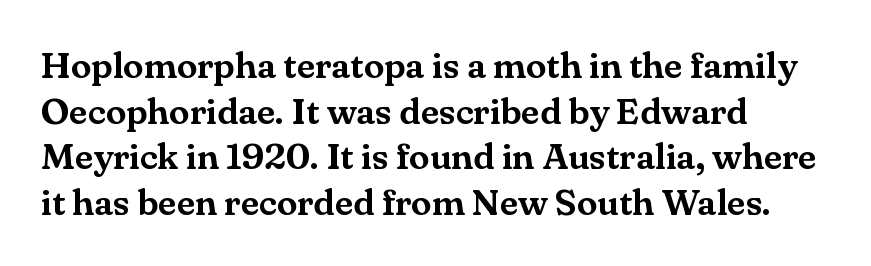
{"serif": "yes", "italic": "no", "width": "normal", "stroke_contrast": "medium", "x_height": "small", "monospaced": "no", "underline": "no", "align": "left", "line_spacing_ratio": 1.23, "letter_spacing": "normal", "letter_spacing_em": 0.0, "glyph_px": 37}
